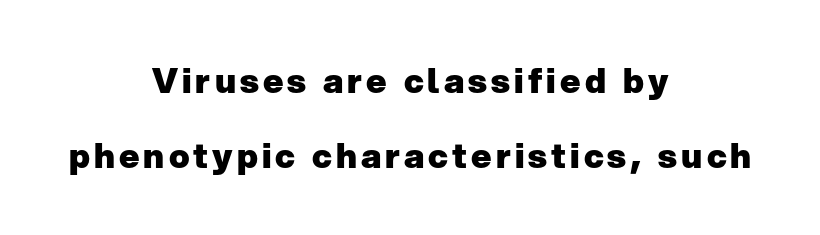
{"serif": "no", "italic": "no", "bold": "yes", "weight": "heavy", "width": "normal", "stroke_contrast": "low", "x_height": "medium", "monospaced": "no", "underline": "no", "align": "center", "line_spacing": "loose", "line_spacing_ratio": 2.2, "glyph_px": 34}
